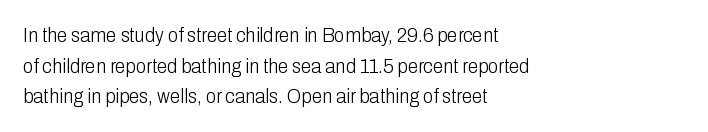
The strip under each line holds only bare page. The lines in this sample share a left origin and differ only in where they stop. The block of text has a typical density, with ordinary space between rows. A typesetter would call this zero additional tracking. Each stroke keeps to a modest, everyday thickness or less. Style check: upright.
